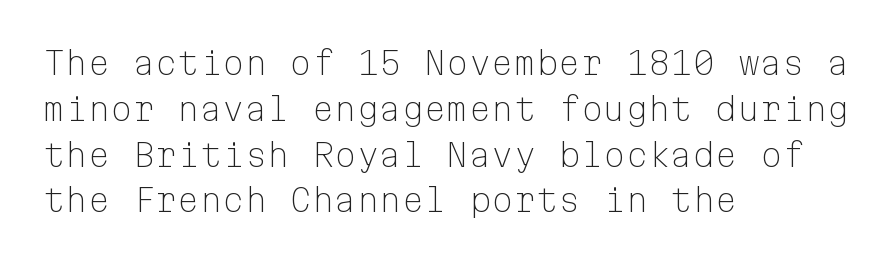
Q: Is the text bold? A: No.
Q: Is the text italic (slanted)? A: No, it is upright.
Q: Is the typeface a serif or a sans-serif typeface? A: Sans-serif.
Q: Is the text underlined? A: No.
Q: How is the paragraph aligned? A: Left-aligned.
Q: Is the spacing between letters normal or unusually wide? A: Normal.
Q: Is the spacing between lines tight, normal or loose? A: Normal.
Q: Width (condensed, normal, or wide)? A: Normal.
Q: Stroke contrast? A: Low.
Q: x-height? A: Medium.
Q: Monospaced? A: Yes.
